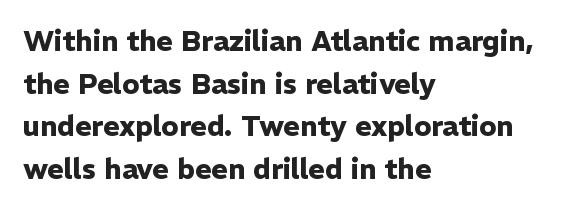
The image shows 28 px heavy sans-serif type, upright; set left-aligned, normal line spacing (1.52x), normal letter spacing, not underlined; low stroke contrast and a medium x-height.
